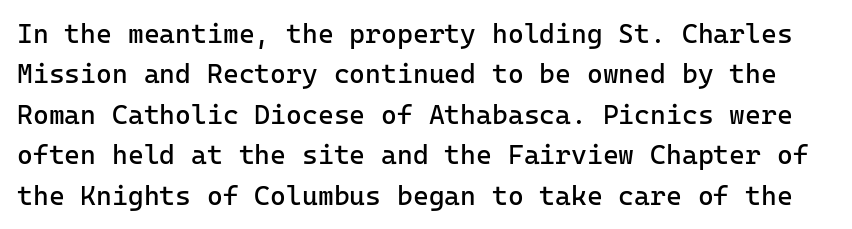
The image shows 27 px text type, upright; set normal line spacing (1.5x), normal letter spacing, not underlined.
